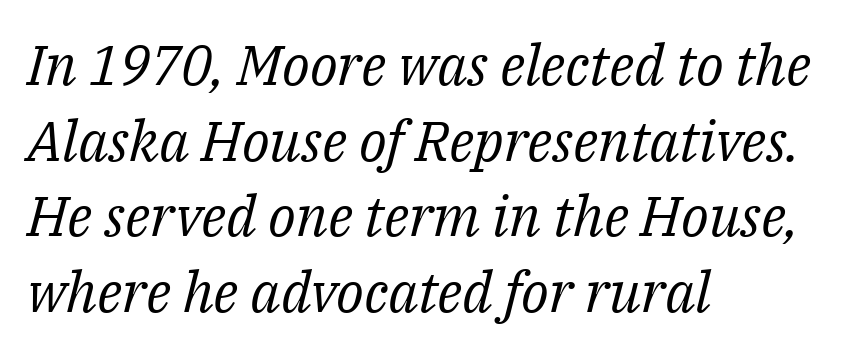
The image shows 56 px regular-weight serif type, italic (leaning right); set left-aligned, normal line spacing (1.35x), normal letter spacing, not underlined; medium stroke contrast and a medium x-height.
